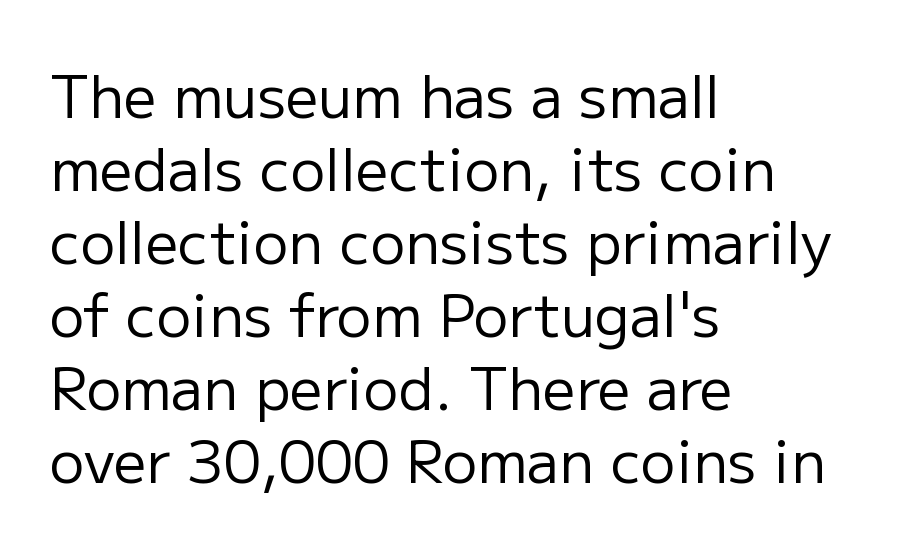
The image shows 58 px regular-weight sans-serif type, upright; set left-aligned, normal line spacing (1.26x), normal letter spacing, not underlined; low stroke contrast and a medium x-height.
